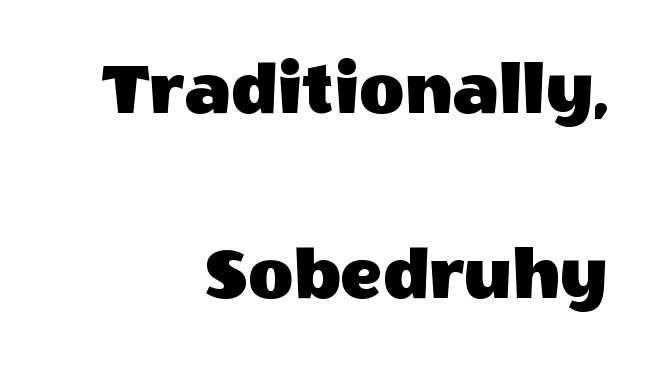
Q: Is the text italic (slanted)? A: No, it is upright.
Q: Is the typeface a serif or a sans-serif typeface? A: Sans-serif.
Q: Is the text underlined? A: No.
Q: How is the paragraph aligned? A: Right-aligned.
Q: Is the spacing between letters normal or unusually wide? A: Normal.
Q: Is the spacing between lines tight, normal or loose? A: Loose.
Q: Width (condensed, normal, or wide)? A: Normal.
Q: x-height? A: Large.
Q: Monospaced? A: No.
